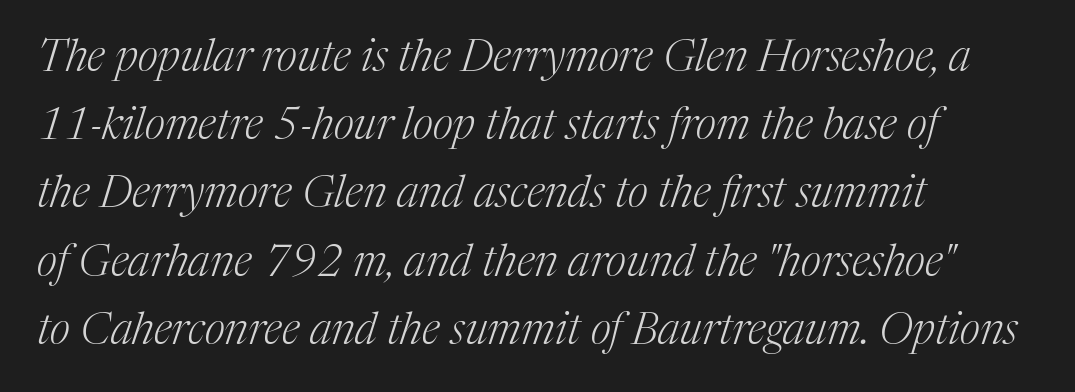
Q: Is the text bold? A: No.
Q: Is the text italic (slanted)? A: Yes, it leans right by about 17 degrees.
Q: Is the typeface a serif or a sans-serif typeface? A: Serif.
Q: Is the text underlined? A: No.
Q: How is the paragraph aligned? A: Left-aligned.
Q: Is the spacing between letters normal or unusually wide? A: Normal.
Q: Is the spacing between lines tight, normal or loose? A: Normal.
Q: Width (condensed, normal, or wide)? A: Normal.
Q: Stroke contrast? A: Medium.
Q: x-height? A: Medium.
Q: Monospaced? A: No.
